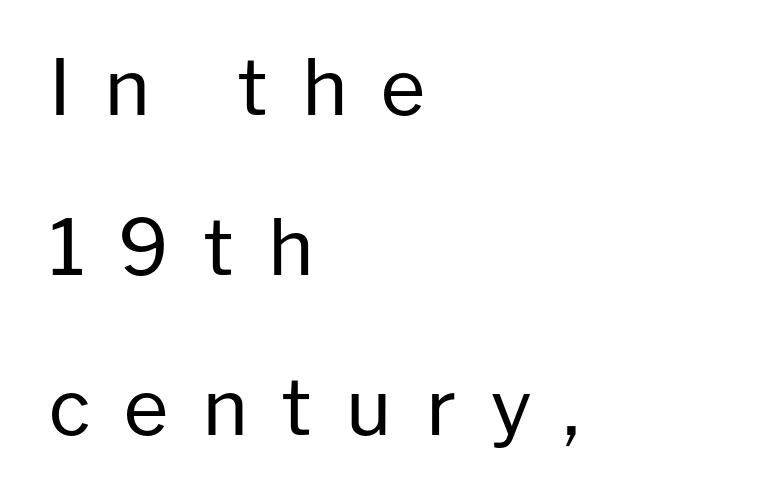
Q: Is the text bold? A: No.
Q: Is the text italic (slanted)? A: No, it is upright.
Q: Is the typeface a serif or a sans-serif typeface? A: Sans-serif.
Q: Is the text underlined? A: No.
Q: How is the paragraph aligned? A: Left-aligned.
Q: Is the spacing between letters normal or unusually wide? A: Unusually wide.
Q: Is the spacing between lines tight, normal or loose? A: Loose.
Q: Width (condensed, normal, or wide)? A: Normal.
Q: Stroke contrast? A: Low.
Q: x-height? A: Medium.
Q: Monospaced? A: No.
